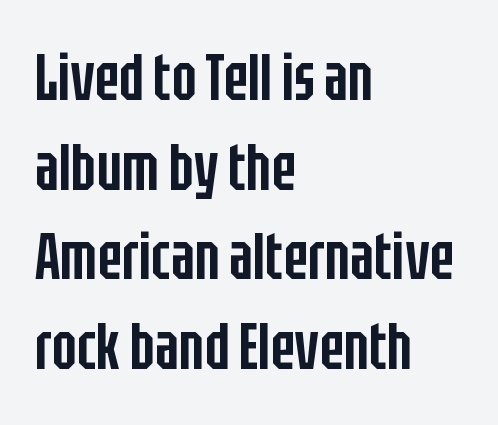
{"serif": "no", "italic": "no", "bold": "semi", "weight": "semibold", "width": "condensed", "stroke_contrast": "low", "x_height": "large", "monospaced": "no", "underline": "no", "align": "left", "line_spacing": "normal", "line_spacing_ratio": 1.38, "letter_spacing": "normal", "letter_spacing_em": 0.0, "glyph_px": 65}
